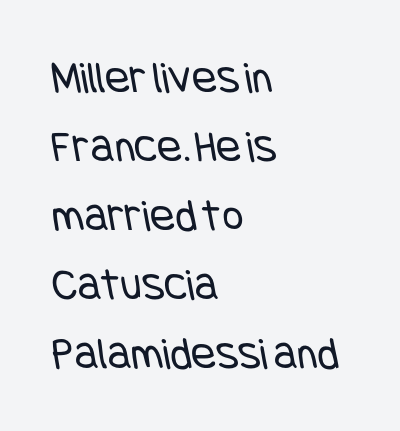
The image shows 46 px regular-weight, condensed sans-serif type; set left-aligned, normal line spacing (1.5x), normal letter spacing, not underlined; low stroke contrast and a large x-height.
